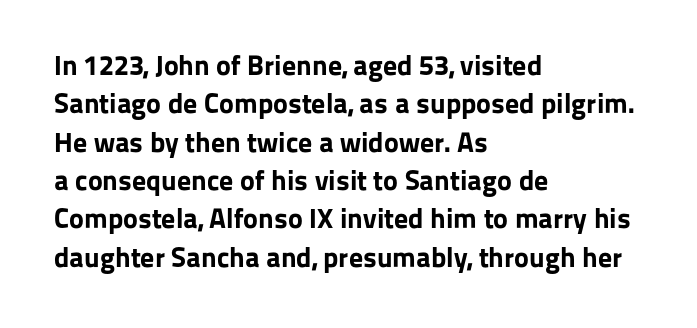
The image shows 28 px bold sans-serif type, upright; set left-aligned, normal line spacing (1.37x), normal letter spacing, not underlined; low stroke contrast and a medium x-height.
